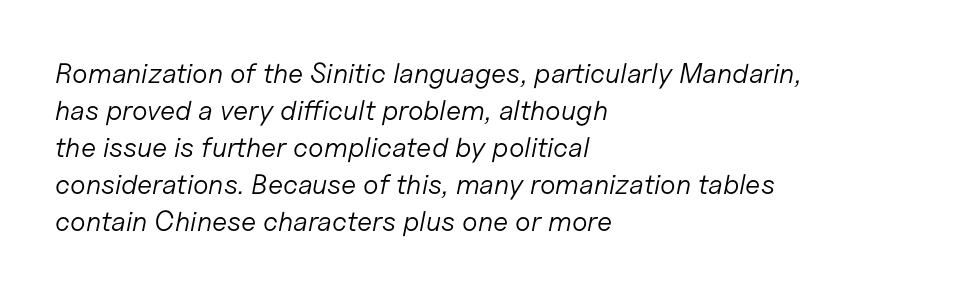
Q: Is the text bold? A: No.
Q: Is the text italic (slanted)? A: Yes, it leans right by about 11 degrees.
Q: Is the text underlined? A: No.
Q: How is the paragraph aligned? A: Left-aligned.
Q: Is the spacing between letters normal or unusually wide? A: Normal.
Q: Is the spacing between lines tight, normal or loose? A: Normal.
Q: Width (condensed, normal, or wide)? A: Normal.
Q: Stroke contrast? A: Low.
Q: x-height? A: Medium.
Q: Monospaced? A: No.
